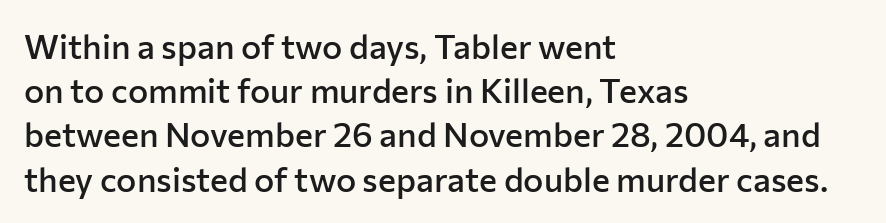
These lines are rendered in a variable-pitch font. If you drew a ruler down the left edge, every line would touch it. Glyph-to-glyph distance matches everyday printed text. Do the letters lean? They stand straight. Each new line begins a customary step beneath the previous one. Words float on clear page, feet unadorned.
